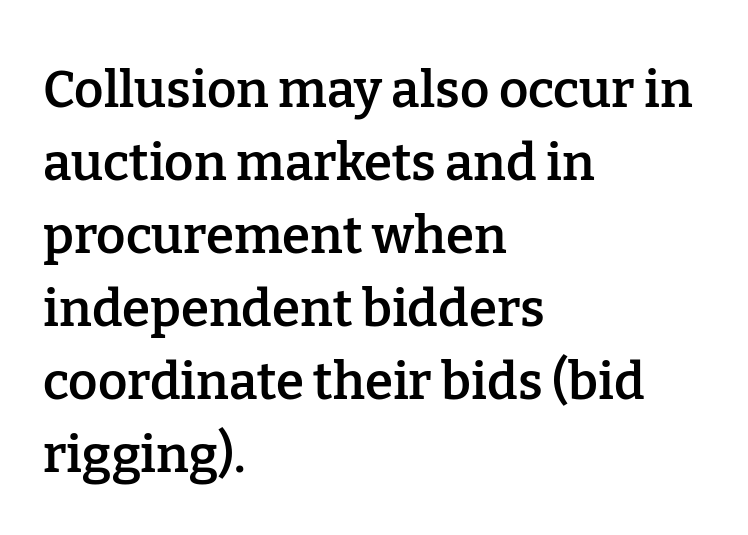
Q: Is the text bold? A: Semi-bold.
Q: Is the text italic (slanted)? A: No, it is upright.
Q: Is the typeface a serif or a sans-serif typeface? A: Serif.
Q: Is the text underlined? A: No.
Q: How is the paragraph aligned? A: Left-aligned.
Q: Is the spacing between letters normal or unusually wide? A: Normal.
Q: Is the spacing between lines tight, normal or loose? A: Normal.
Q: Width (condensed, normal, or wide)? A: Normal.
Q: Stroke contrast? A: Low.
Q: x-height? A: Medium.
Q: Monospaced? A: No.
